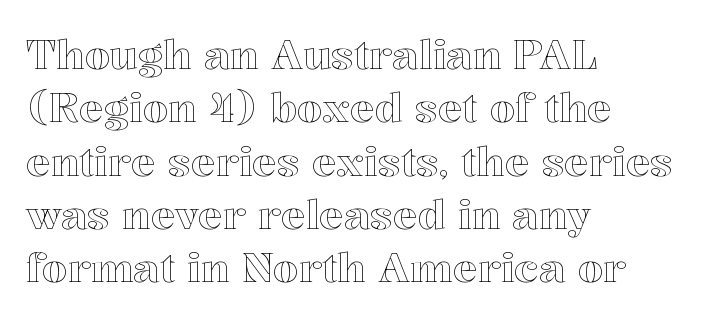
Q: Is the text italic (slanted)? A: No, it is upright.
Q: Is the text underlined? A: No.
Q: How is the paragraph aligned? A: Left-aligned.
Q: Is the spacing between letters normal or unusually wide? A: Normal.
Q: Is the spacing between lines tight, normal or loose? A: Normal.
Q: Width (condensed, normal, or wide)? A: Normal.
Q: x-height? A: Medium.
Q: Monospaced? A: No.
